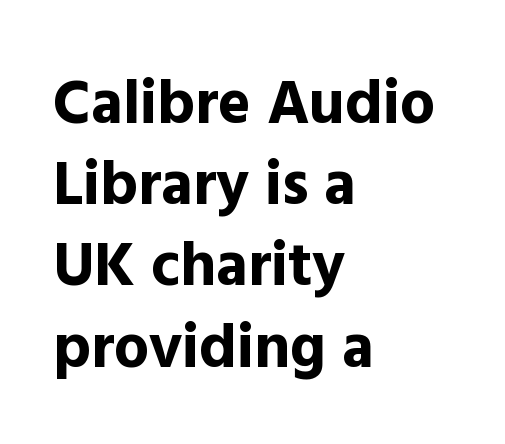
Q: Is the text bold? A: Yes.
Q: Is the text italic (slanted)? A: No, it is upright.
Q: Is the typeface a serif or a sans-serif typeface? A: Sans-serif.
Q: Is the text underlined? A: No.
Q: How is the paragraph aligned? A: Left-aligned.
Q: Is the spacing between letters normal or unusually wide? A: Normal.
Q: Is the spacing between lines tight, normal or loose? A: Normal.
Q: Width (condensed, normal, or wide)? A: Normal.
Q: x-height? A: Medium.
Q: Monospaced? A: No.
